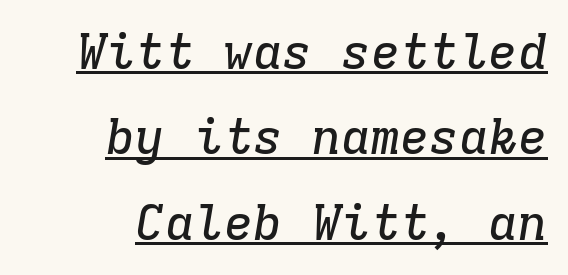
Q: Is the text italic (slanted)? A: Yes, it leans right by about 9 degrees.
Q: Is the typeface a serif or a sans-serif typeface? A: Serif.
Q: Is the text underlined? A: Yes.
Q: How is the paragraph aligned? A: Right-aligned.
Q: Is the spacing between letters normal or unusually wide? A: Normal.
Q: Width (condensed, normal, or wide)? A: Normal.
Q: Stroke contrast? A: Low.
Q: x-height? A: Medium.
Q: Monospaced? A: Yes.
